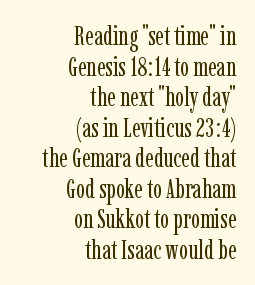
The image shows 27 px text type, upright; set right-aligned, tight line spacing (1.13x), normal letter spacing, not underlined.
